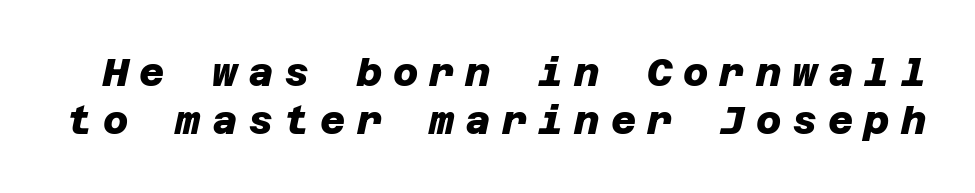
The characters look thick and weighty, a clear bold. Tracking here is generous; glyphs stand well apart from one another. To sum up the face: it is a sans, with no serifs. The area under the type is left untouched.
